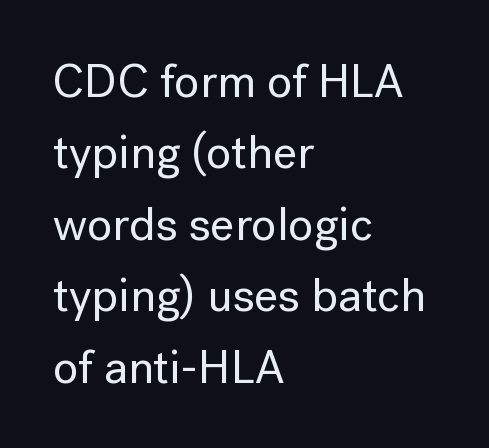
Q: Is the text italic (slanted)? A: No, it is upright.
Q: Is the typeface a serif or a sans-serif typeface? A: Sans-serif.
Q: Is the text underlined? A: No.
Q: How is the paragraph aligned? A: Left-aligned.
Q: Is the spacing between letters normal or unusually wide? A: Normal.
Q: Is the spacing between lines tight, normal or loose? A: Normal.
Q: Width (condensed, normal, or wide)? A: Normal.
Q: Stroke contrast? A: Low.
Q: x-height? A: Medium.
Q: Monospaced? A: No.
